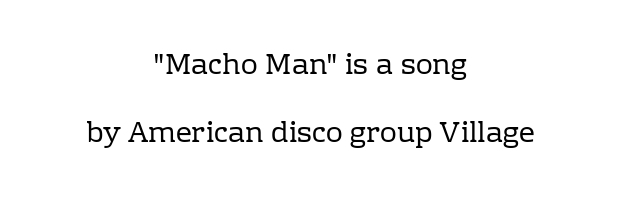
Q: Is the text bold? A: No.
Q: Is the text italic (slanted)? A: No, it is upright.
Q: Is the typeface a serif or a sans-serif typeface? A: Serif.
Q: Is the text underlined? A: No.
Q: How is the paragraph aligned? A: Centered.
Q: Is the spacing between letters normal or unusually wide? A: Normal.
Q: Is the spacing between lines tight, normal or loose? A: Loose.
Q: Width (condensed, normal, or wide)? A: Normal.
Q: Stroke contrast? A: Low.
Q: x-height? A: Medium.
Q: Monospaced? A: No.
